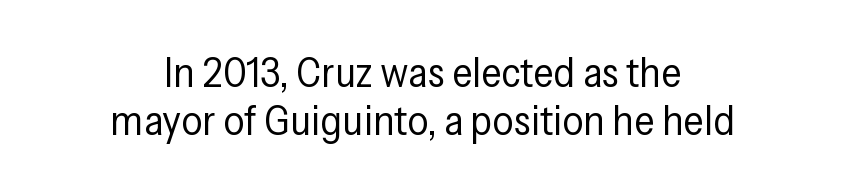
The image shows 42 px regular-weight, condensed sans-serif type, upright; set centered, tight line spacing (1.15x), normal letter spacing, not underlined; low stroke contrast and a medium x-height.
